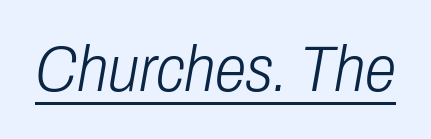
The image shows 64 px light, condensed type, italic (leaning right); set normal letter spacing, underlined; low stroke contrast and a medium x-height.
